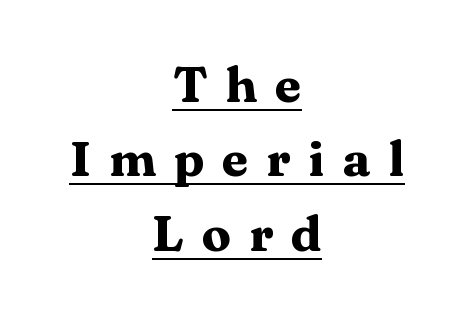
Q: Is the text bold? A: Yes.
Q: Is the text italic (slanted)? A: No, it is upright.
Q: Is the typeface a serif or a sans-serif typeface? A: Serif.
Q: Is the text underlined? A: Yes.
Q: How is the paragraph aligned? A: Centered.
Q: Is the spacing between letters normal or unusually wide? A: Unusually wide.
Q: Is the spacing between lines tight, normal or loose? A: Normal.
Q: Width (condensed, normal, or wide)? A: Wide.
Q: Stroke contrast? A: Medium.
Q: x-height? A: Medium.
Q: Monospaced? A: No.
